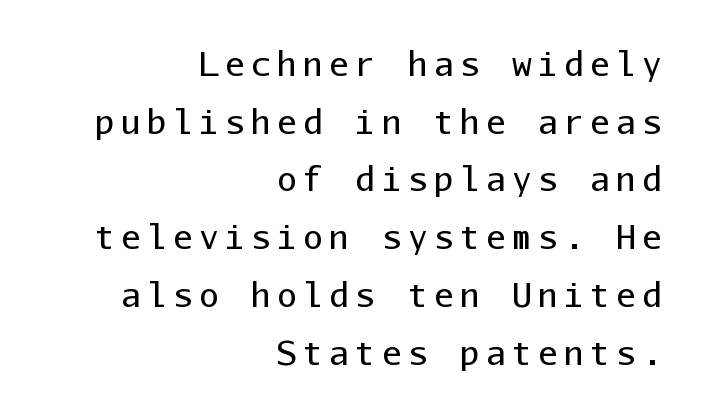
{"serif": "no", "italic": "no", "bold": "no", "weight": "regular", "width": "normal", "stroke_contrast": "low", "x_height": "medium", "monospaced": "yes", "underline": "no", "align": "right", "line_spacing_ratio": 1.75, "glyph_px": 33}
